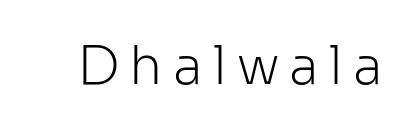
A typesetter would call this proportional, since set widths differ per character. Descender tails drop into unmarked territory. Weight: in the light-to-regular range. This sample uses an upright cut, with every glyph sitting square on the baseline.
